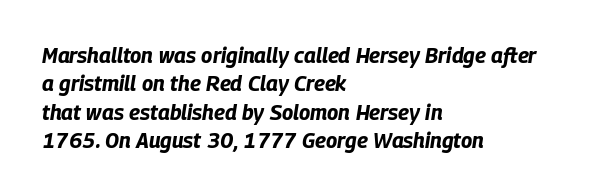
Strokes here are thick enough to call this a true bold. Looking at the ascenders, they clearly lean. Reading down the column, the eye jumps a familiar distance to each next line. Rule under the text: the space is simply empty. Characters follow at the spacing the type designer built in.
